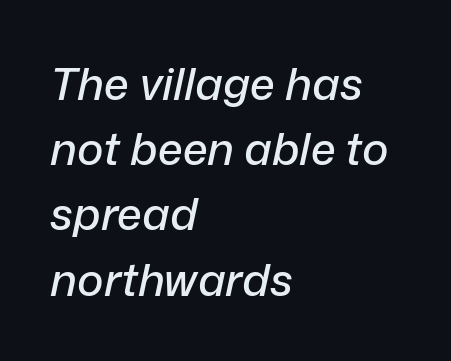
{"italic": "yes", "lean": "right", "slant_degrees": 12, "width": "normal", "stroke_contrast": "low", "x_height": "medium", "monospaced": "no", "underline": "no", "align": "left", "line_spacing": "normal", "line_spacing_ratio": 1.45, "letter_spacing": "normal", "letter_spacing_em": 0.0, "glyph_px": 45}
